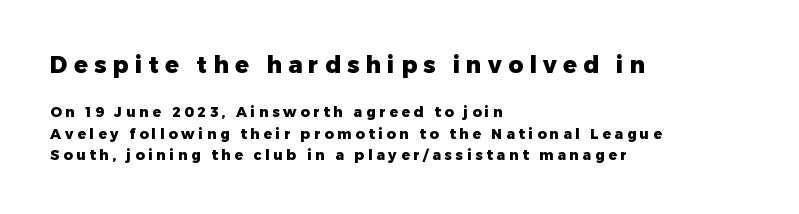
Q: Is the text bold? A: Yes.
Q: Is the text italic (slanted)? A: No, it is upright.
Q: Is the text underlined? A: No.
Q: How is the paragraph aligned? A: Left-aligned.
Q: Is the spacing between letters normal or unusually wide? A: Unusually wide.
Q: Is the spacing between lines tight, normal or loose? A: Normal.
Q: Which block of text is set in a larger size, the first (top) or the second (bottom)? A: The first (top) one.
